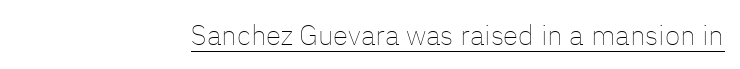
Q: Is the text bold? A: No.
Q: Is the text italic (slanted)? A: No, it is upright.
Q: Is the text underlined? A: Yes.
Q: Is the spacing between letters normal or unusually wide? A: Normal.
Q: Width (condensed, normal, or wide)? A: Normal.
Q: Stroke contrast? A: Low.
Q: x-height? A: Medium.
Q: Monospaced? A: No.
